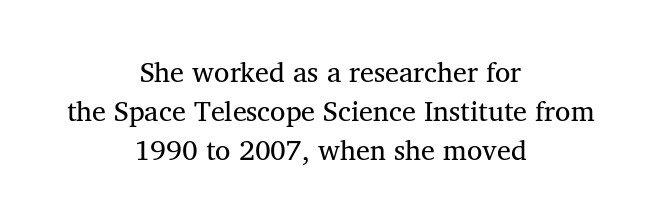
The image shows 28 px regular-weight serif type, upright; set centered, normal line spacing (1.39x), normal letter spacing, not underlined; medium stroke contrast and a medium x-height.
